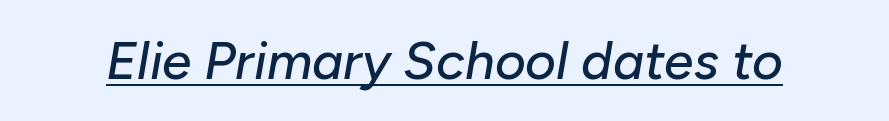
{"italic": "yes", "lean": "right", "slant_degrees": 10, "width": "normal", "stroke_contrast": "low", "x_height": "medium", "monospaced": "no", "underline": "yes", "letter_spacing": "normal", "letter_spacing_em": 0.0, "glyph_px": 53}
